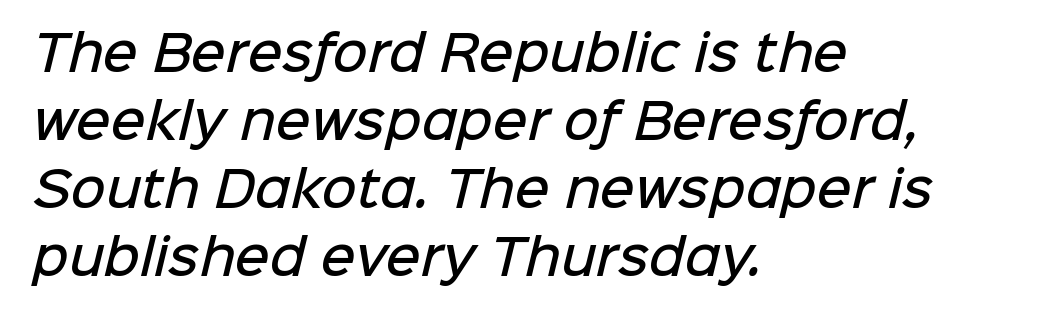
The image shows 48 px semibold sans-serif type; set left-aligned, normal line spacing (1.42x), normal letter spacing, not underlined; low stroke contrast and a medium x-height.
